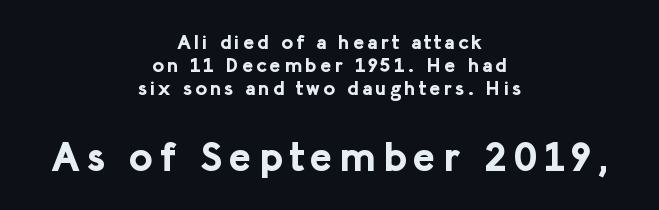
Lines of text with bare space underneath. Examine the stroke ends and you'll find no serifs. The rag falls on both sides of this text block equally. Block two is the big one; block one sits smaller above it.
